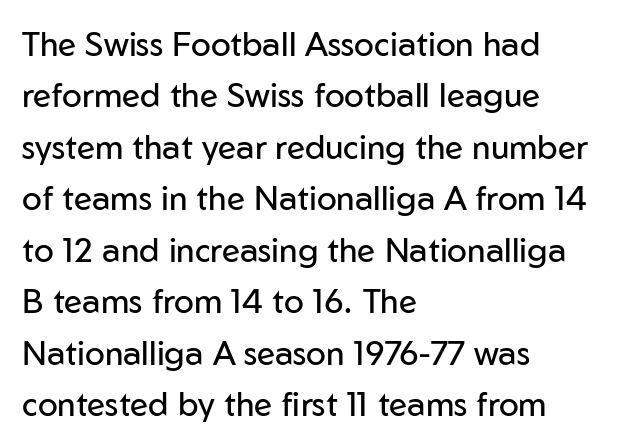
The image shows 33 px regular-weight sans-serif type, upright; set left-aligned, normal line spacing (1.56x), normal letter spacing, not underlined; low stroke contrast and a medium x-height.
